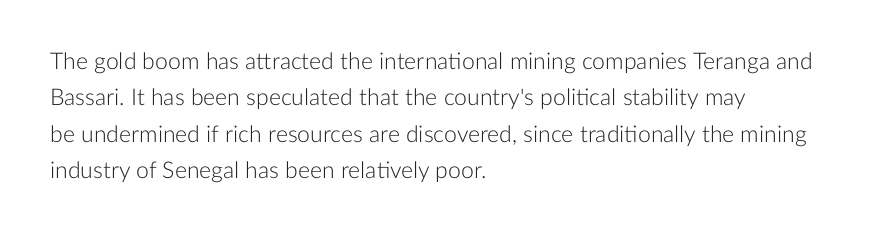
Compared with typical paragraphs, the rows here are spaced about the same. The letterforms sit at book weight or below. Ascenders rise straight up at ninety degrees. The lines are quadded left. Check the space under the baseline: it is left empty. Tracking value appears to be zero — textbook default spacing.
